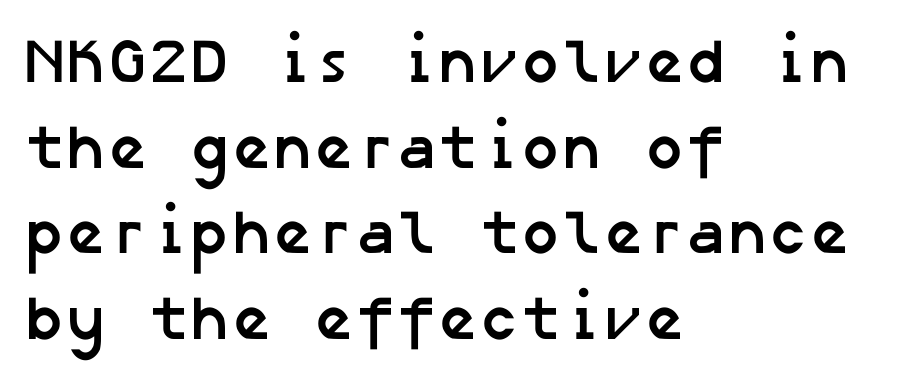
{"serif": "no", "bold": "yes", "weight": "semibold", "width": "normal", "stroke_contrast": "low", "x_height": "medium", "underline": "no", "align": "left", "line_spacing": "normal", "line_spacing_ratio": 1.38, "letter_spacing": "normal", "letter_spacing_em": 0.0, "glyph_px": 62}
